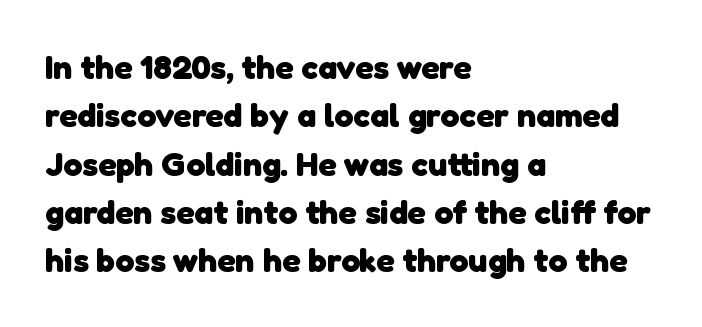
{"serif": "no", "bold": "yes", "weight": "heavy", "width": "normal", "stroke_contrast": "low", "x_height": "medium", "monospaced": "no", "underline": "no", "align": "left", "line_spacing": "normal", "line_spacing_ratio": 1.42, "letter_spacing": "normal", "letter_spacing_em": 0.0, "glyph_px": 34}
